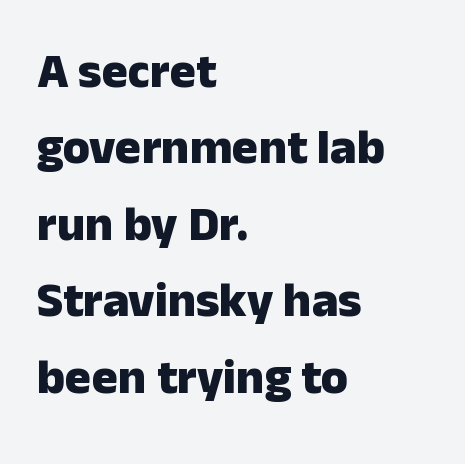
The image shows 49 px heavy sans-serif type, upright; set left-aligned, normal line spacing (1.56x), normal letter spacing, not underlined; low stroke contrast and a medium x-height.
